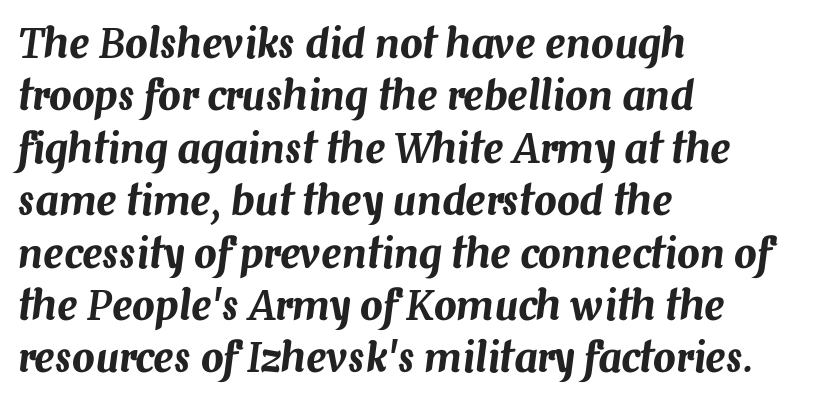
Slanted lettering throughout. Horizontal bands of white between lines are of average thickness. Horizontally, the lines are justified to the leading edge only. Check under the words: just untouched page. Students, note that the glyphs here touch the page at normal intervals. A typesetter would call this proportional, since set widths differ per character.
